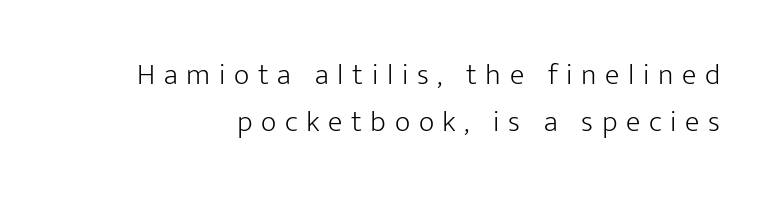
Q: Is the text bold? A: No.
Q: Is the text italic (slanted)? A: No, it is upright.
Q: Is the typeface a serif or a sans-serif typeface? A: Sans-serif.
Q: Is the text underlined? A: No.
Q: Is the spacing between letters normal or unusually wide? A: Unusually wide.
Q: Is the spacing between lines tight, normal or loose? A: Normal.
Q: Width (condensed, normal, or wide)? A: Normal.
Q: Stroke contrast? A: Low.
Q: x-height? A: Medium.
Q: Monospaced? A: No.
